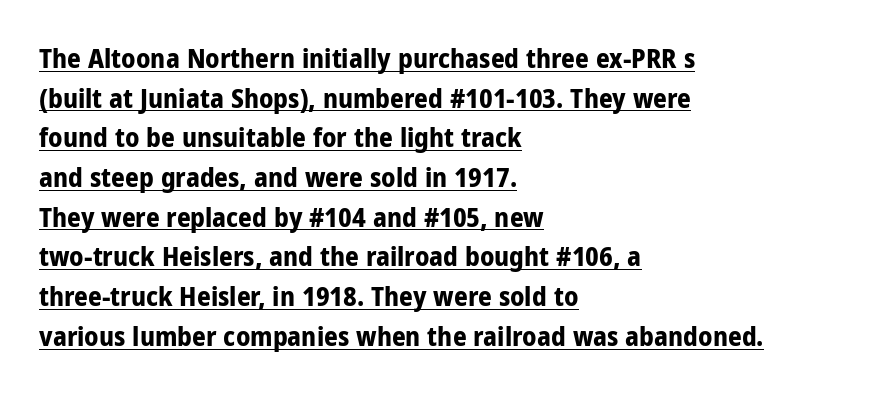
The image shows 27 px bold type, upright; set left-aligned, normal line spacing (1.47x), normal letter spacing, underlined.
